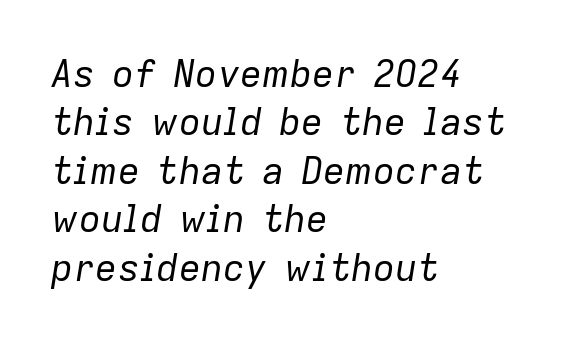
The typesetter chose a ragged-right arrangement here. One glance says typical: line gaps are just what's usual. Nobody touched the tracking dial on this one. The baseline area is clear.
